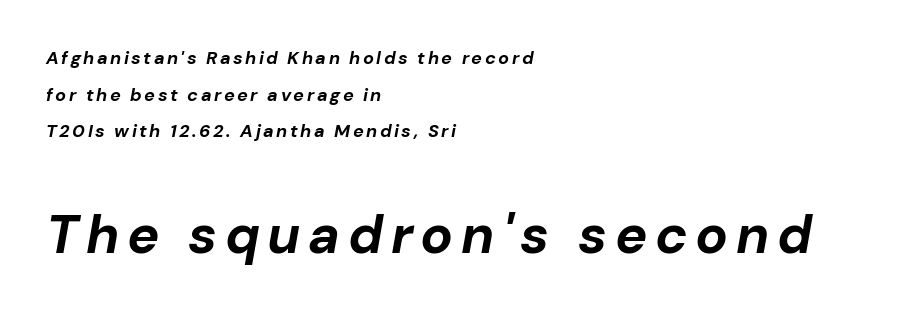
Anything drawn beneath the words? Only blank space. On the weight axis this lands at bold, roughly 700. Which chunk is bigger? The second one — the bottom block dwarfs the top. The rag falls on the right side of this text block. Horizontal bands of white between lines are thick stripes.
